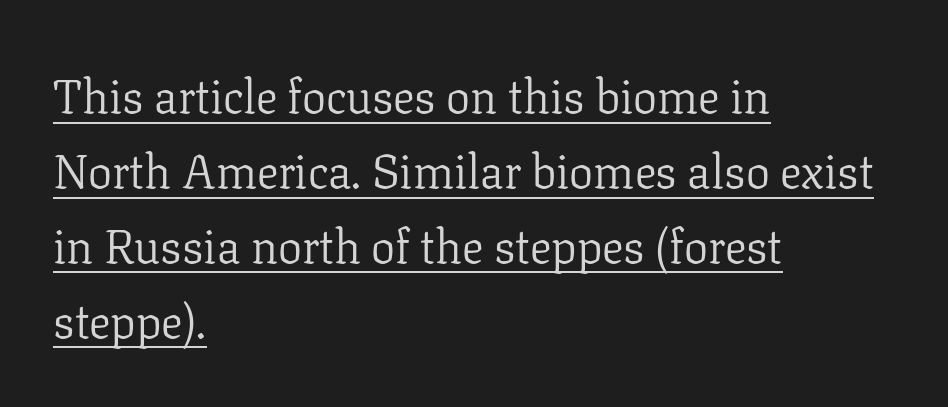
The image shows 48 px light serif type, upright; set left-aligned, normal line spacing (1.56x), normal letter spacing, underlined; low stroke contrast and a medium x-height.
